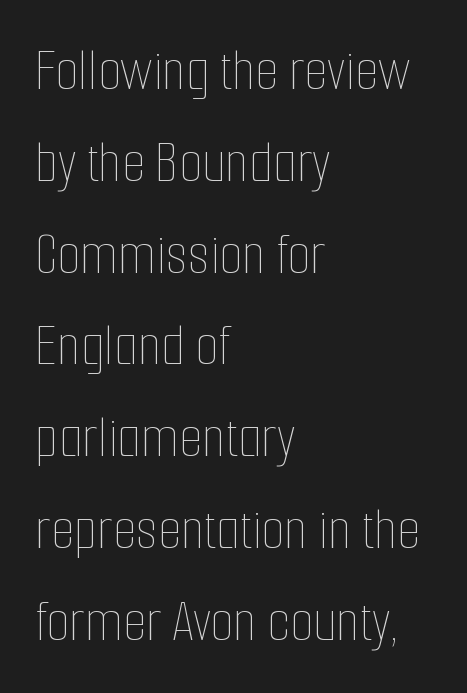
Q: Is the text bold? A: No.
Q: Is the text italic (slanted)? A: No, it is upright.
Q: Is the text underlined? A: No.
Q: How is the paragraph aligned? A: Left-aligned.
Q: Is the spacing between letters normal or unusually wide? A: Normal.
Q: Is the spacing between lines tight, normal or loose? A: Normal.
Q: Width (condensed, normal, or wide)? A: Condensed.
Q: Stroke contrast? A: Low.
Q: x-height? A: Medium.
Q: Monospaced? A: No.
